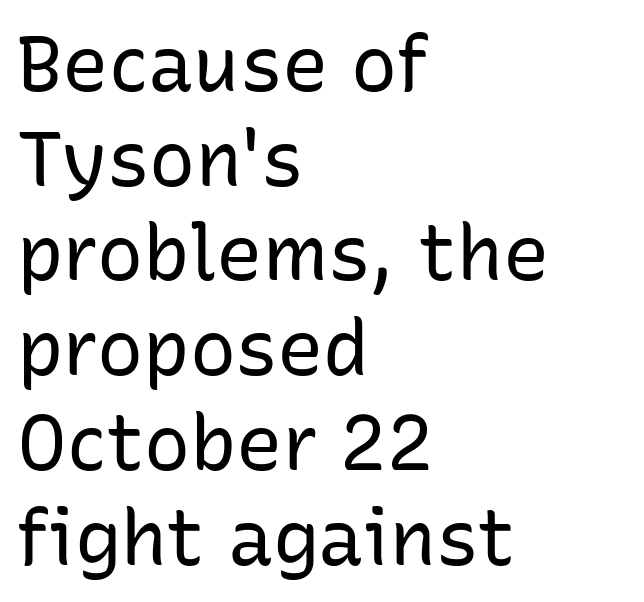
The image shows 77 px regular-weight sans-serif type, upright; set left-aligned, line spacing 1.23x, normal letter spacing, not underlined; low stroke contrast and a medium x-height.
